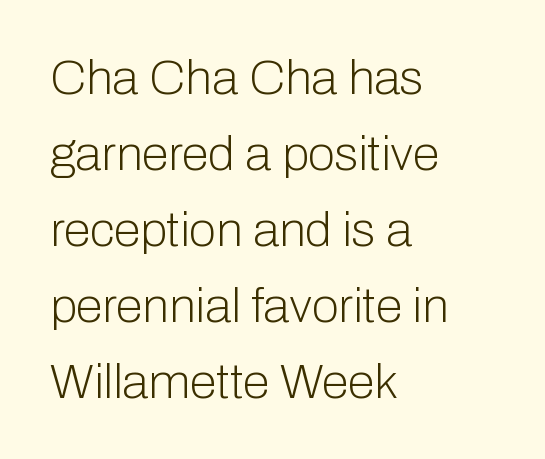
{"serif": "no", "italic": "no", "bold": "no", "weight": "light", "width": "normal", "stroke_contrast": "low", "x_height": "medium", "monospaced": "no", "underline": "no", "align": "left", "line_spacing": "normal", "line_spacing_ratio": 1.55, "letter_spacing": "normal", "letter_spacing_em": 0.0, "glyph_px": 49}
